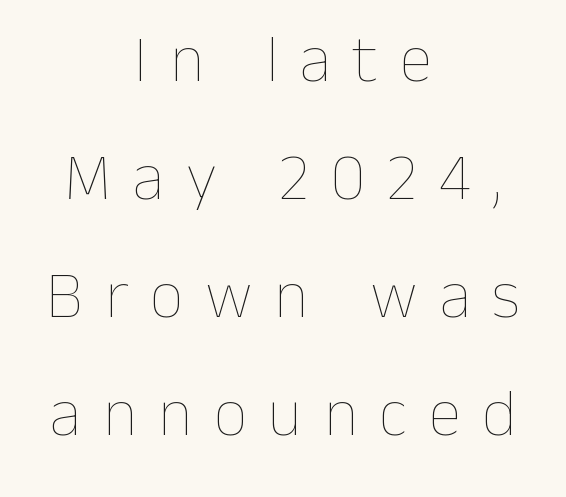
{"italic": "no", "bold": "no", "weight": "thin", "width": "normal", "stroke_contrast": "low", "x_height": "medium", "monospaced": "no", "underline": "no", "align": "center", "line_spacing_ratio": 1.79, "letter_spacing": "wide", "letter_spacing_em": 0.33, "glyph_px": 66}
